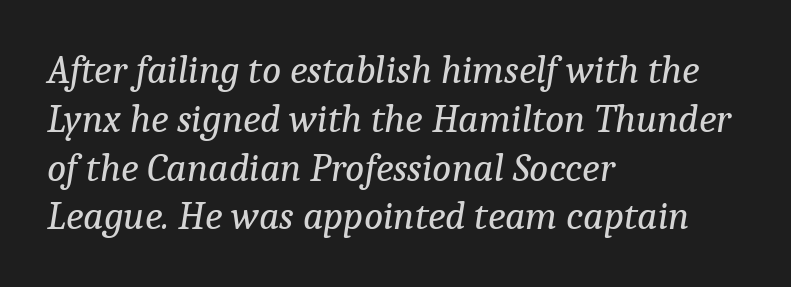
Q: Is the text bold? A: No.
Q: Is the text italic (slanted)? A: Yes, it leans right by about 9 degrees.
Q: Is the typeface a serif or a sans-serif typeface? A: Serif.
Q: Is the text underlined? A: No.
Q: How is the paragraph aligned? A: Left-aligned.
Q: Is the spacing between letters normal or unusually wide? A: Normal.
Q: Width (condensed, normal, or wide)? A: Normal.
Q: Stroke contrast? A: Low.
Q: x-height? A: Medium.
Q: Monospaced? A: No.
